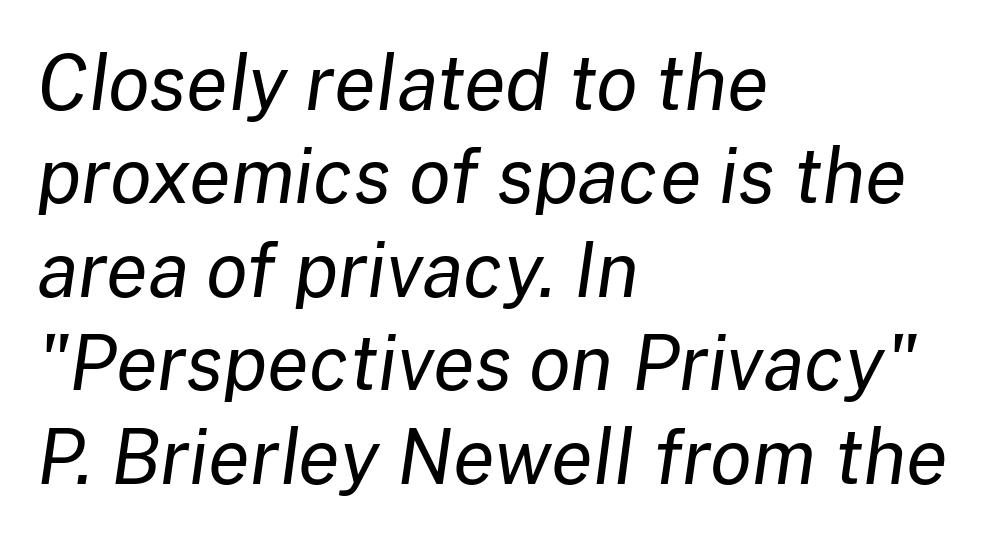
The image shows 76 px regular-weight type, italic (leaning right); set left-aligned, line spacing 1.23x, normal letter spacing, not underlined; low stroke contrast and a medium x-height.
